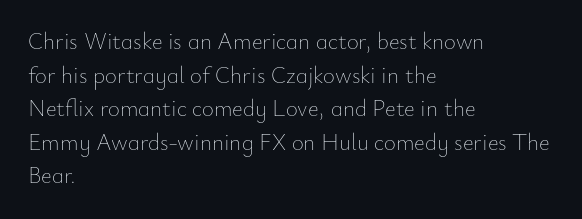
The image shows 23 px text type, upright; set left-aligned, normal line spacing (1.46x), normal letter spacing, not underlined.
